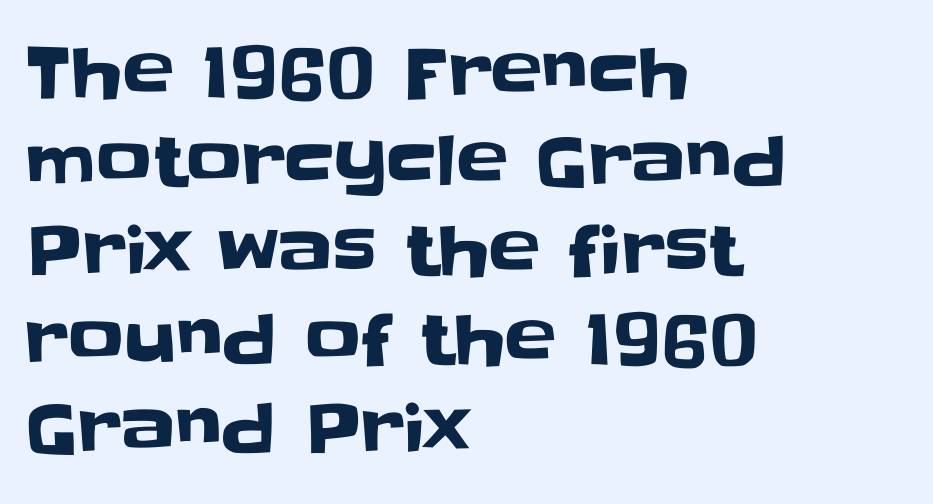
The image shows 69 px sans-serif type, upright; set left-aligned, normal line spacing (1.29x), normal letter spacing, not underlined; low stroke contrast and a large x-height.
